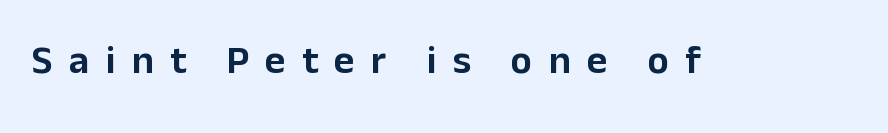
In terms of posture, this sample is upright. The area under the type is left untouched. The rendering inserts visible extra space after every character. Serifs: no, the terminals of the letterforms are clean. Do the characters align in a grid? No, the font is proportional.
